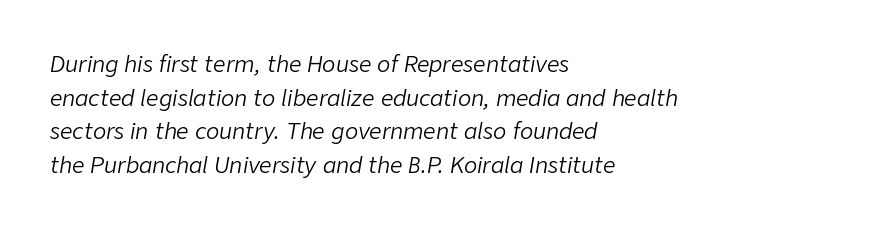
The image shows 22 px text type, italic (leaning right); set left-aligned, normal line spacing (1.53x), normal letter spacing, not underlined.
